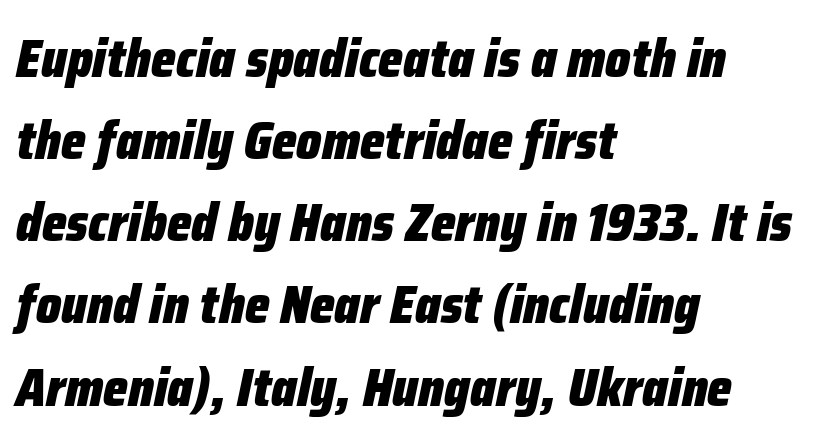
Each new line begins a customary step beneath the previous one. You could not count columns in this text — the font is proportionally spaced. Rendered with sloped, italic letterforms. Students, this is bold: see how much ink each stroke carries.
